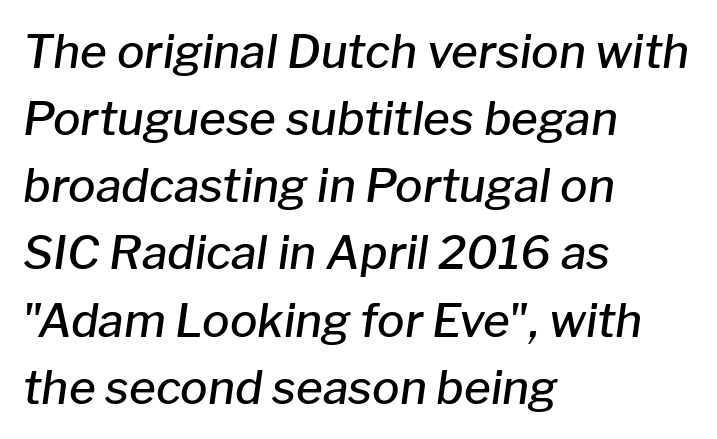
How are the letters spaced? Ordinarily, with no added tracking. The vertical gap from one line to the next is medium. Emphasis-style slanted type is in use. Looks like regular typesetting: each glyph gets only the width it needs. Rule under the text: the space is simply empty.
